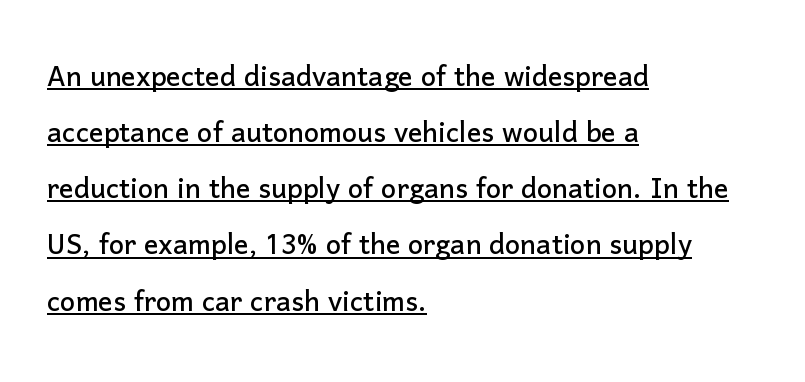
Q: Is the text italic (slanted)? A: No, it is upright.
Q: Is the typeface a serif or a sans-serif typeface? A: Sans-serif.
Q: Is the text underlined? A: Yes.
Q: How is the paragraph aligned? A: Left-aligned.
Q: Is the spacing between letters normal or unusually wide? A: Normal.
Q: Is the spacing between lines tight, normal or loose? A: Normal.
Q: Width (condensed, normal, or wide)? A: Normal.
Q: Stroke contrast? A: Low.
Q: x-height? A: Medium.
Q: Monospaced? A: No.
